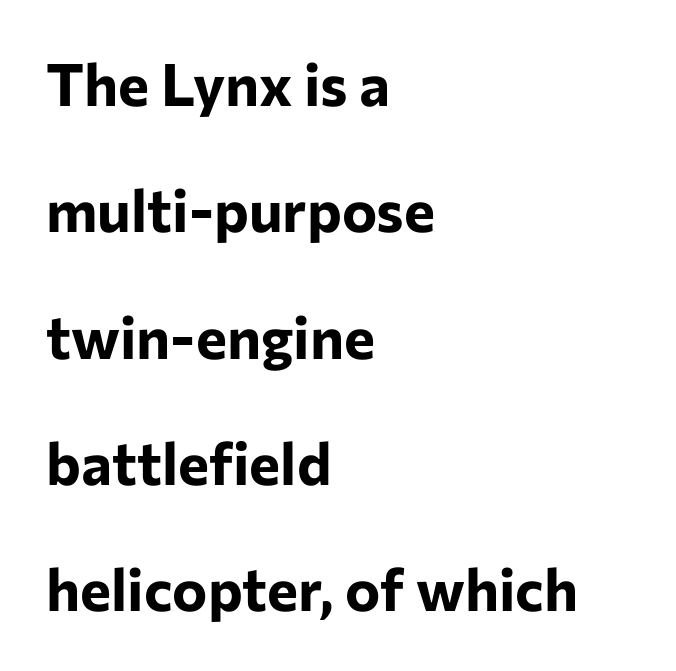
These lines are composed in type without serifs. The specimen reads as upright at a glance. The rag falls on the right side of this text block. Only glyphs here, with clear space below each row. Vertical spacing — loose. The horizontal fit of the characters is conventional and even.
